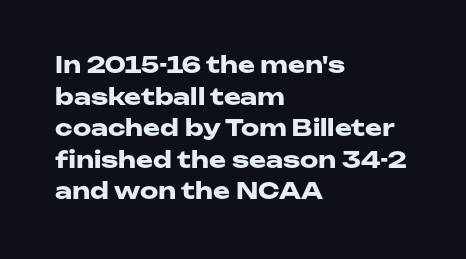
{"italic": "no", "bold": "yes", "underline": "no", "align": "left", "line_spacing": "normal", "line_spacing_ratio": 1.37, "letter_spacing": "normal", "letter_spacing_em": 0.0, "glyph_px": 23}
